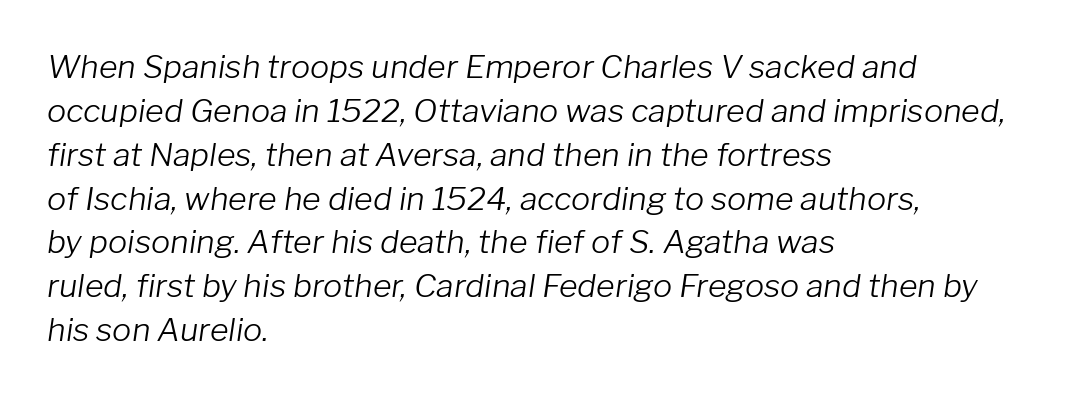
The image shows 32 px light type, italic (leaning right); set left-aligned, normal line spacing (1.37x), normal letter spacing, not underlined; low stroke contrast and a medium x-height.
